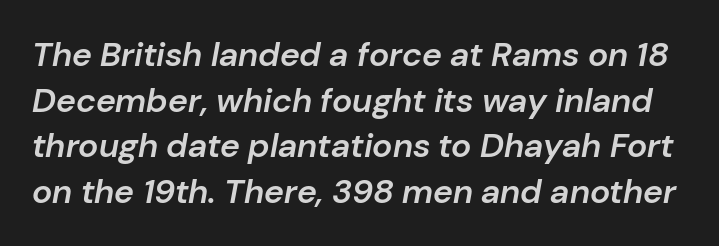
Q: Is the text bold? A: Semi-bold.
Q: Is the text italic (slanted)? A: Yes, it leans right by about 10 degrees.
Q: Is the text underlined? A: No.
Q: Is the spacing between letters normal or unusually wide? A: Normal.
Q: Is the spacing between lines tight, normal or loose? A: Normal.
Q: Width (condensed, normal, or wide)? A: Normal.
Q: Stroke contrast? A: Low.
Q: x-height? A: Medium.
Q: Monospaced? A: No.
